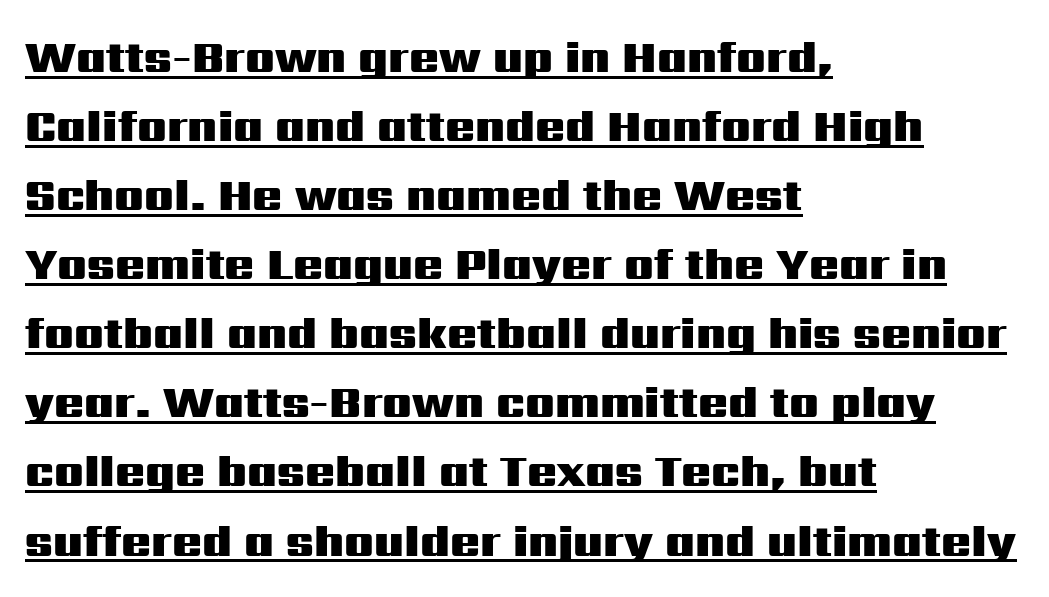
The rag falls on the right side of this text block. The rendering uses a bold face; every stroke is thick and dark. The passage shown is typeset with a sans-serif family. In designer terms, the underline attribute is active on this setting. No extra tracking has been applied to these lines. This sample has the flowing, uneven cadence of proportional lettering.
